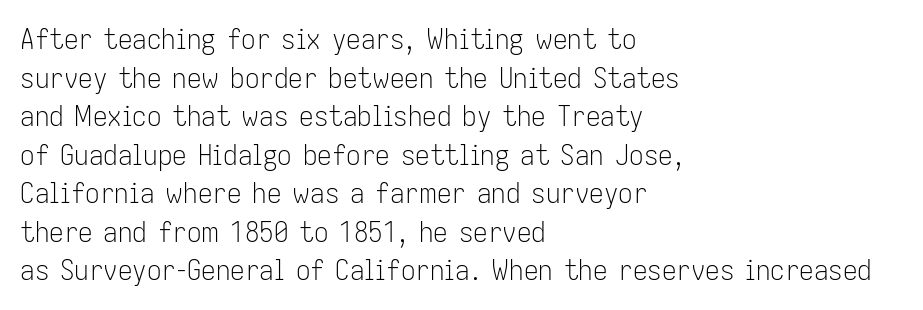
Q: Is the text bold? A: No.
Q: Is the text italic (slanted)? A: No, it is upright.
Q: Is the typeface a serif or a sans-serif typeface? A: Sans-serif.
Q: Is the text underlined? A: No.
Q: How is the paragraph aligned? A: Left-aligned.
Q: Is the spacing between letters normal or unusually wide? A: Normal.
Q: Is the spacing between lines tight, normal or loose? A: Normal.
Q: Width (condensed, normal, or wide)? A: Condensed.
Q: Stroke contrast? A: Low.
Q: x-height? A: Medium.
Q: Monospaced? A: No.
